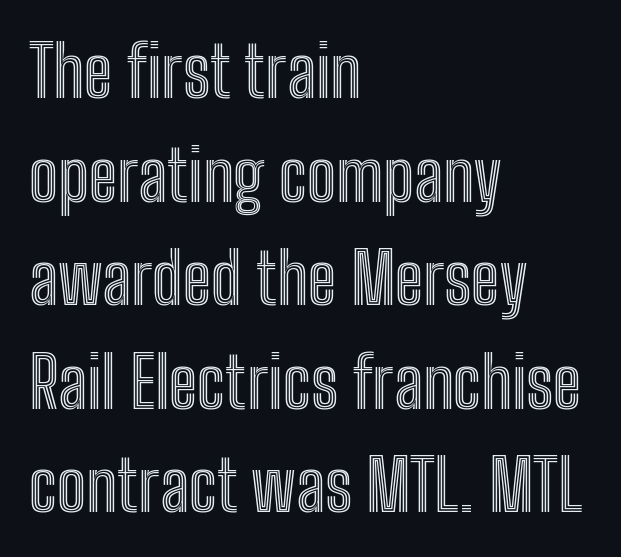
Q: Is the text italic (slanted)? A: No, it is upright.
Q: Is the text underlined? A: No.
Q: How is the paragraph aligned? A: Left-aligned.
Q: Is the spacing between letters normal or unusually wide? A: Normal.
Q: Is the spacing between lines tight, normal or loose? A: Normal.
Q: Width (condensed, normal, or wide)? A: Condensed.
Q: x-height? A: Medium.
Q: Monospaced? A: No.
